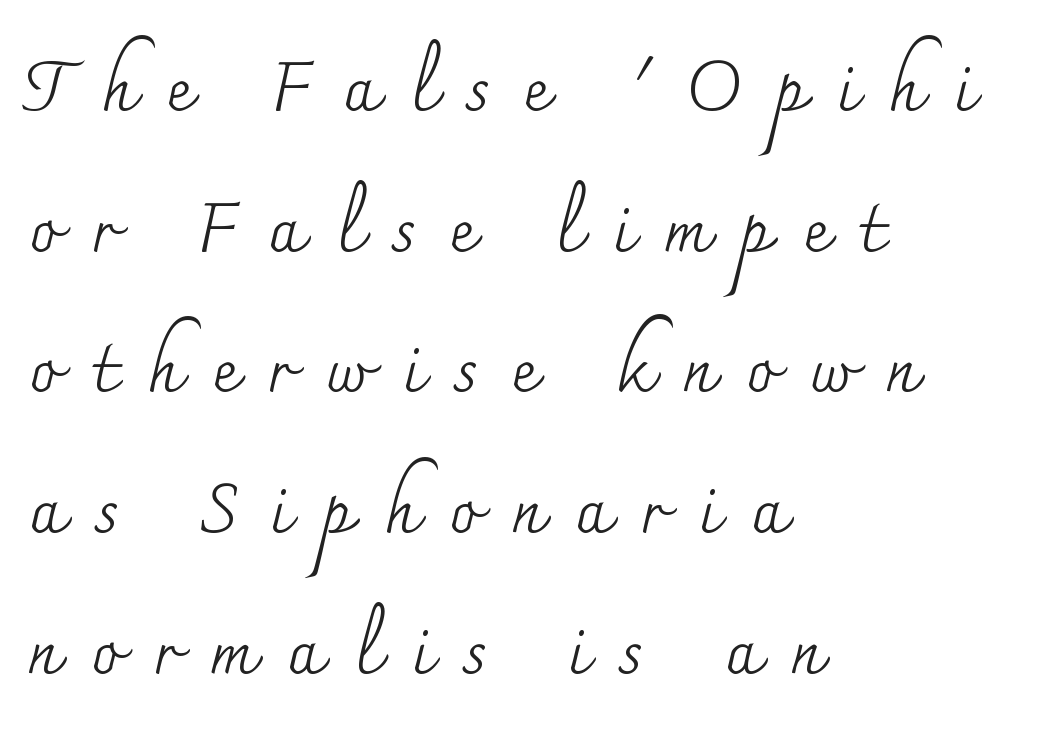
{"serif": "yes", "bold": "no", "weight": "regular", "width": "normal", "stroke_contrast": "medium", "x_height": "small", "monospaced": "no", "underline": "no", "align": "left", "line_spacing": "loose", "line_spacing_ratio": 2.01, "letter_spacing": "wide", "letter_spacing_em": 0.44, "glyph_px": 70}
